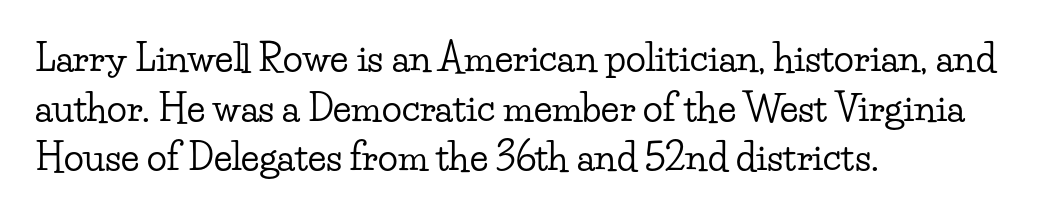
Looks like regular typesetting: each glyph gets only the width it needs. This is roman type, the default non-slanted kind. The compositor pushed each line to the left boundary. In terms of leading, this rendering sits right in the middle.
